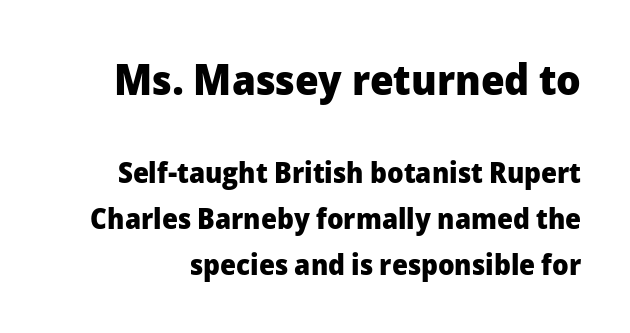
Inter-character spacing is left at the font's built-in metrics. Between these two stacked blocks, the higher one wins on size. Looks like regular typesetting: each glyph gets only the width it needs. You can tell it's not italic because the verticals are truly vertical.
